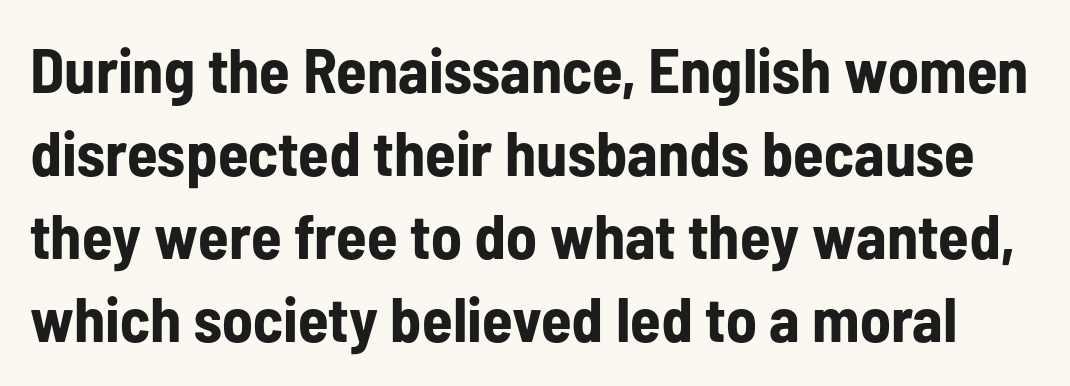
{"serif": "no", "italic": "no", "bold": "yes", "weight": "bold", "width": "condensed", "stroke_contrast": "low", "x_height": "medium", "monospaced": "no", "underline": "no", "line_spacing": "normal", "line_spacing_ratio": 1.32, "letter_spacing": "normal", "letter_spacing_em": 0.0, "glyph_px": 63}
